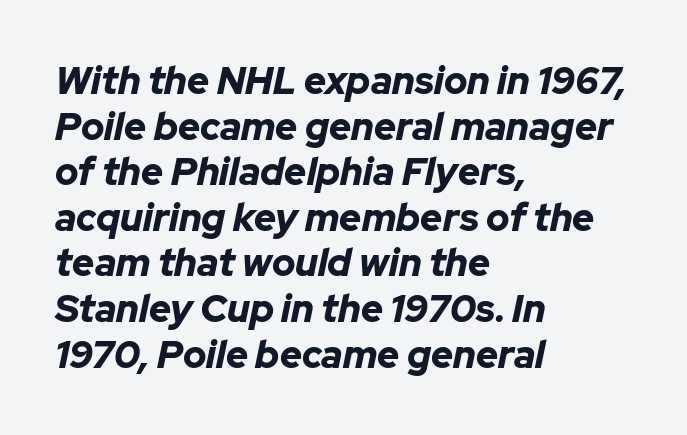
Q: Is the text bold? A: Yes.
Q: Is the text italic (slanted)? A: Yes, it leans right by about 12 degrees.
Q: Is the text underlined? A: No.
Q: How is the paragraph aligned? A: Left-aligned.
Q: Is the spacing between letters normal or unusually wide? A: Normal.
Q: Width (condensed, normal, or wide)? A: Normal.
Q: Stroke contrast? A: Low.
Q: x-height? A: Medium.
Q: Monospaced? A: No.
